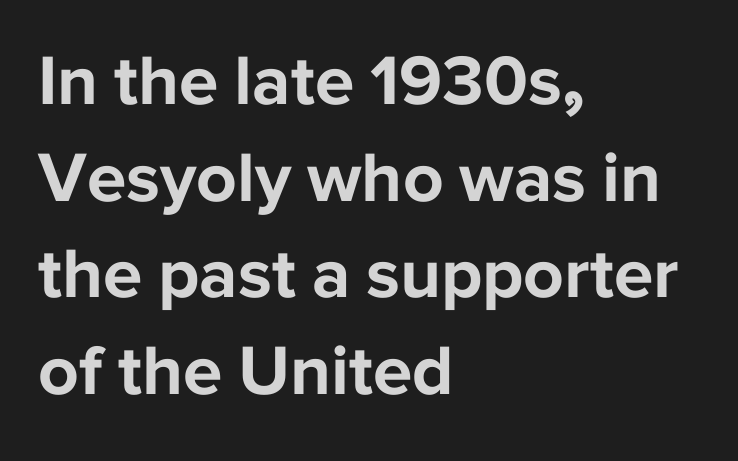
The image shows 71 px bold sans-serif type, upright; set left-aligned, normal line spacing (1.36x), normal letter spacing, not underlined; low stroke contrast and a medium x-height.
